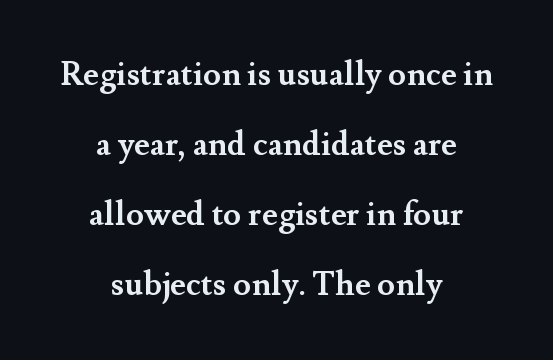
Q: Is the text bold? A: Yes.
Q: Is the text italic (slanted)? A: No, it is upright.
Q: Is the typeface a serif or a sans-serif typeface? A: Serif.
Q: Is the text underlined? A: No.
Q: How is the paragraph aligned? A: Centered.
Q: Is the spacing between letters normal or unusually wide? A: Normal.
Q: Is the spacing between lines tight, normal or loose? A: Loose.
Q: Width (condensed, normal, or wide)? A: Normal.
Q: Stroke contrast? A: Medium.
Q: x-height? A: Small.
Q: Monospaced? A: No.
